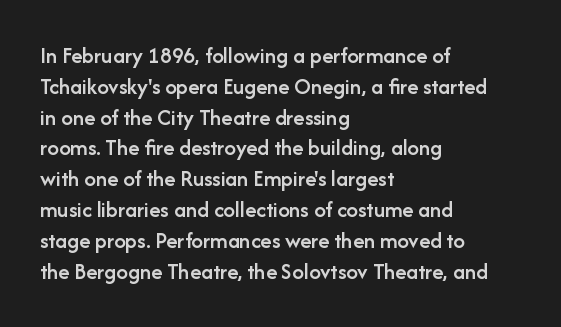
Whoever set this chose a conventional vertical rhythm. There is no visible air inserted between adjacent glyphs. Where is the straight margin? On the left. Type without underlining. The specimen reads as upright at a glance. The typesetting leans somewhat heavy: a semibold.
